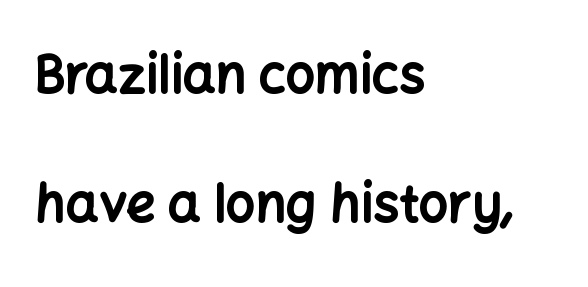
The image shows 52 px bold sans-serif type, upright; set left-aligned, loose line spacing (2.49x), normal letter spacing, not underlined; low stroke contrast and a medium x-height.
